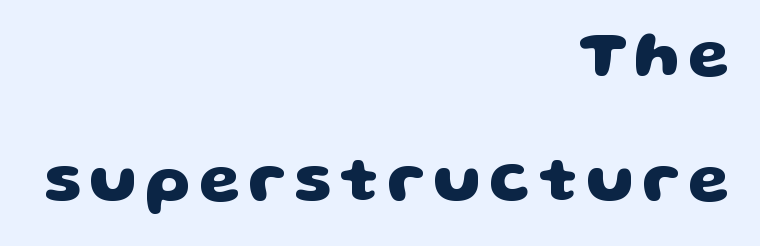
The image shows 66 px heavy, wide sans-serif type; set right-aligned, line spacing 1.89x, not underlined; low stroke contrast and a large x-height.
